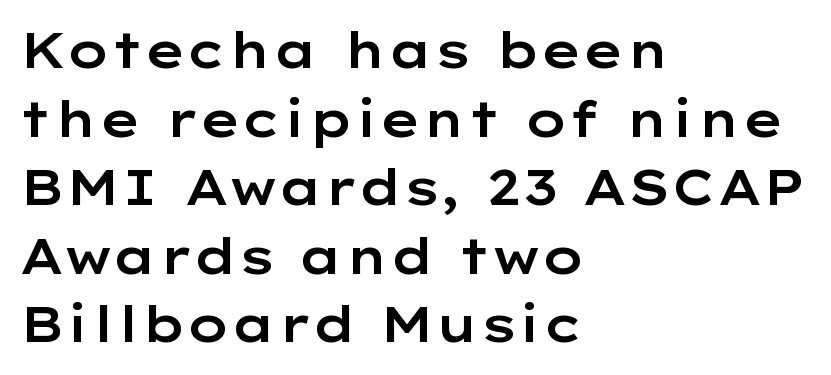
The image shows 49 px wide sans-serif type, upright; set left-aligned, normal line spacing (1.4x), normal letter spacing, not underlined; low stroke contrast and a medium x-height.
